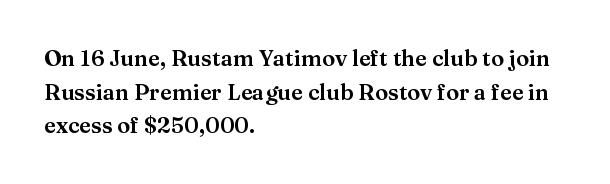
One glance says typical: line gaps are just what's usual. The letters stand upright; this is a roman face. The gap between lines stays unmarked. These lines keep a tight, regular rhythm from letter to letter. Casual observation: everything's shoved over to the left.
